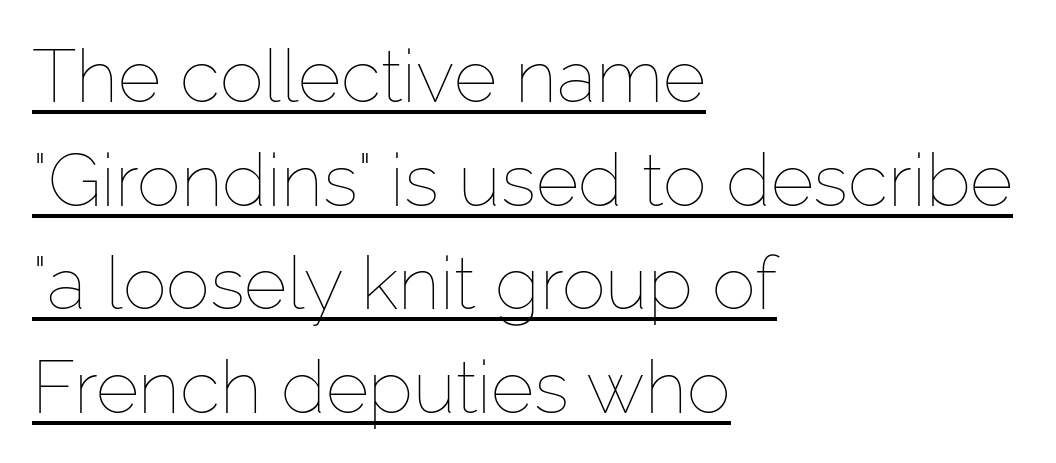
{"italic": "no", "bold": "no", "weight": "thin", "width": "normal", "stroke_contrast": "low", "x_height": "medium", "monospaced": "no", "underline": "yes", "align": "left", "line_spacing": "normal", "line_spacing_ratio": 1.4, "letter_spacing": "normal", "letter_spacing_em": 0.0, "glyph_px": 74}
